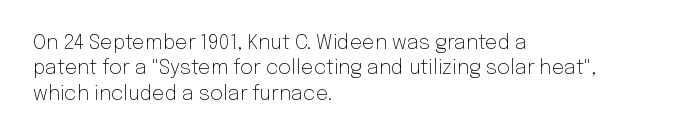
{"italic": "no", "bold": "no", "underline": "no", "align": "left", "line_spacing": "normal", "line_spacing_ratio": 1.27, "letter_spacing": "normal", "letter_spacing_em": 0.0, "glyph_px": 20}
